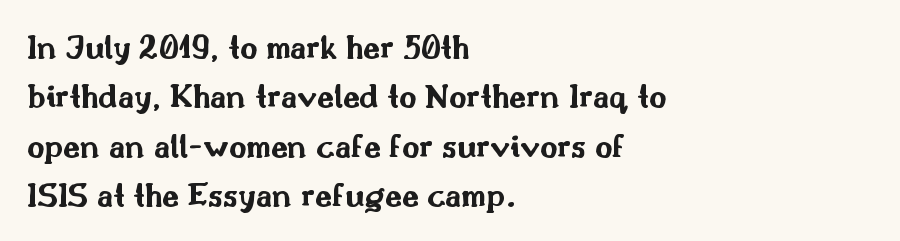
{"serif": "no", "italic": "no", "bold": "yes", "weight": "bold", "width": "wide", "stroke_contrast": "medium", "x_height": "small", "monospaced": "no", "underline": "no", "align": "left", "line_spacing": "normal", "line_spacing_ratio": 1.45, "letter_spacing": "normal", "letter_spacing_em": 0.0, "glyph_px": 34}
